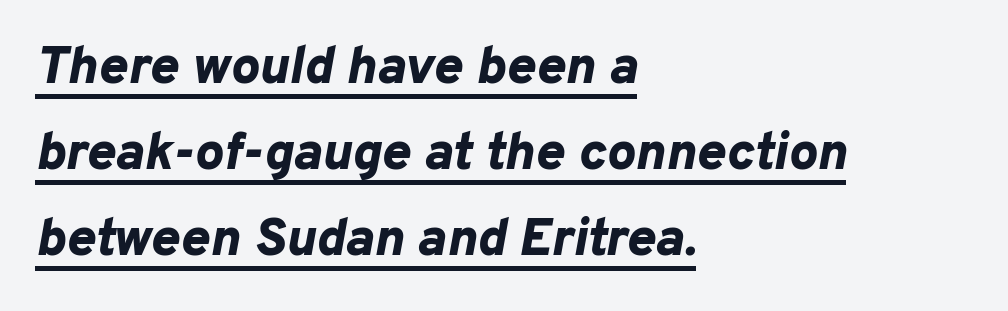
The image shows 54 px bold type, italic (leaning right); set left-aligned, normal line spacing (1.59x), normal letter spacing, underlined; low stroke contrast and a medium x-height.
